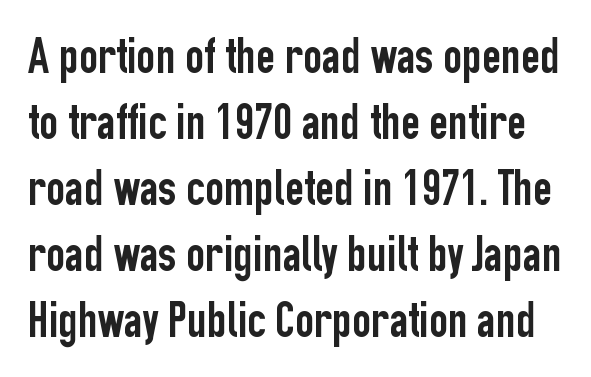
The image shows 52 px condensed sans-serif type, upright; set normal line spacing (1.27x), normal letter spacing, not underlined; low stroke contrast and a medium x-height.
